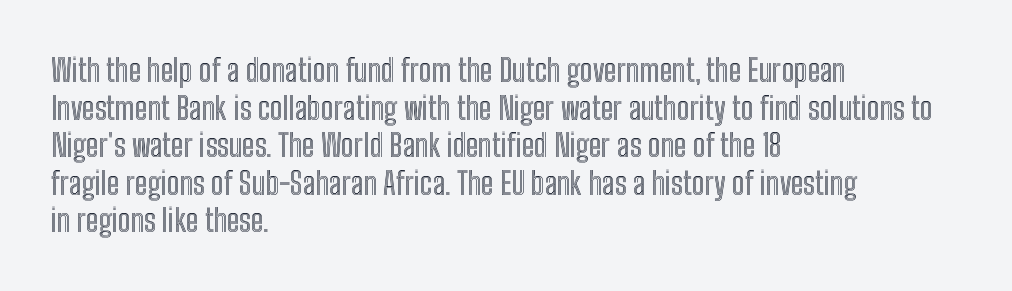
The image shows 31 px condensed type, upright; set left-aligned, line spacing 1.21x, normal letter spacing, not underlined; a medium x-height.
